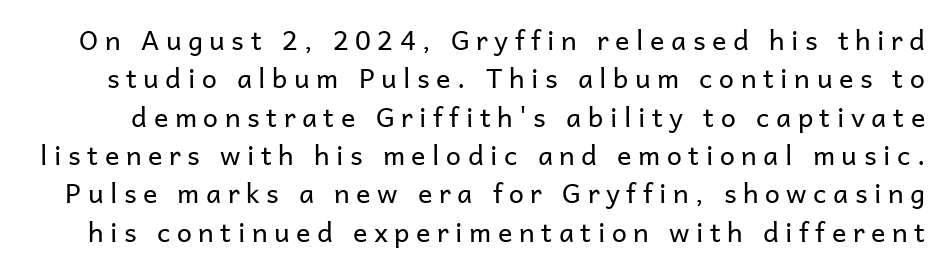
The image shows 27 px text type, upright; set normal line spacing (1.42x), unusually wide letter spacing (+0.24 em), not underlined.
